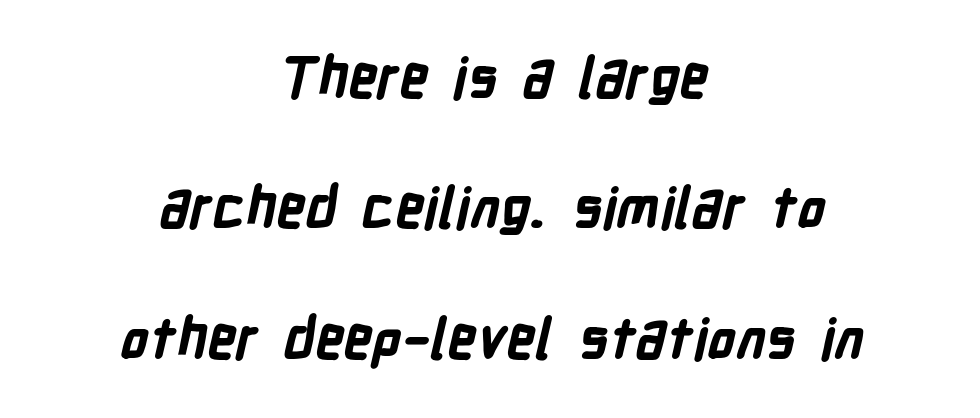
Q: Is the text bold? A: Yes.
Q: Is the typeface a serif or a sans-serif typeface? A: Sans-serif.
Q: Is the text underlined? A: No.
Q: How is the paragraph aligned? A: Centered.
Q: Is the spacing between letters normal or unusually wide? A: Normal.
Q: Is the spacing between lines tight, normal or loose? A: Loose.
Q: Width (condensed, normal, or wide)? A: Condensed.
Q: Stroke contrast? A: Low.
Q: x-height? A: Medium.
Q: Monospaced? A: No.
